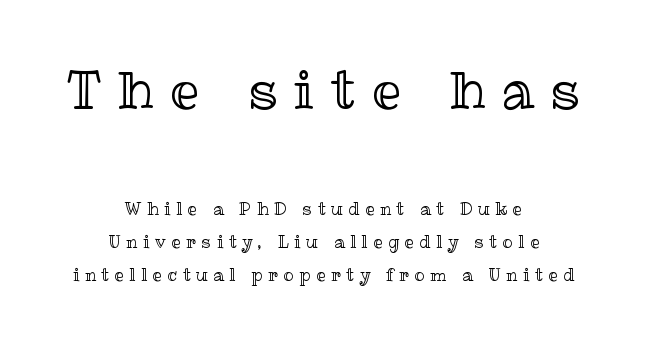
Lines of text with bare space underneath. Is the lower block the larger one? No — the upper block carries the bigger type. Baseline-to-baseline distance is far greater than the letter height. A typesetter would call this proportional, since set widths differ per character. Do the letters lean? They stand straight.
